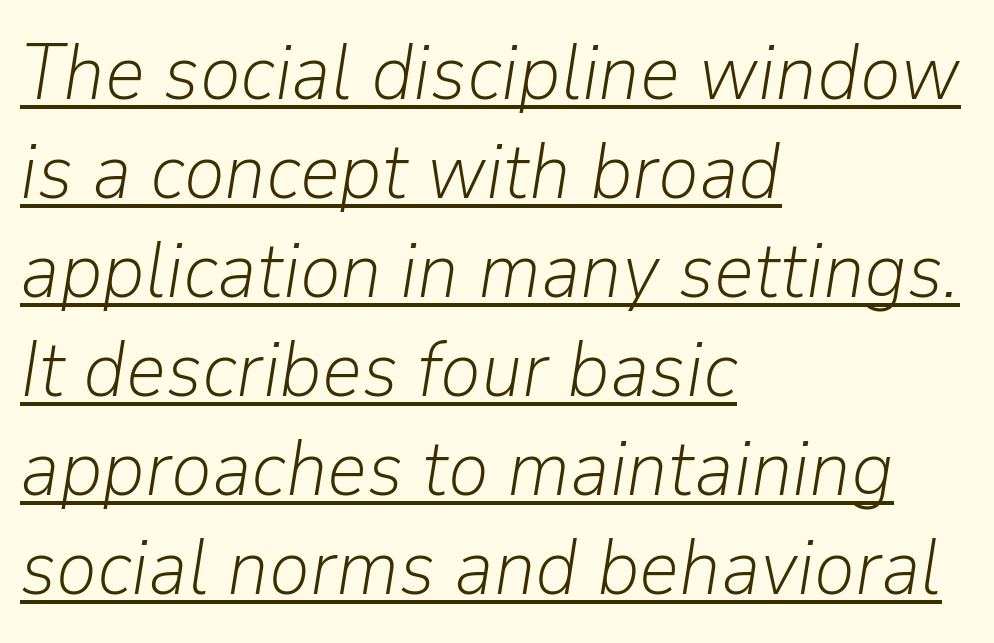
Q: Is the text bold? A: No.
Q: Is the text italic (slanted)? A: Yes, it leans right by about 9 degrees.
Q: Is the text underlined? A: Yes.
Q: How is the paragraph aligned? A: Left-aligned.
Q: Is the spacing between letters normal or unusually wide? A: Normal.
Q: Is the spacing between lines tight, normal or loose? A: Normal.
Q: Width (condensed, normal, or wide)? A: Normal.
Q: Stroke contrast? A: Low.
Q: x-height? A: Medium.
Q: Monospaced? A: No.
